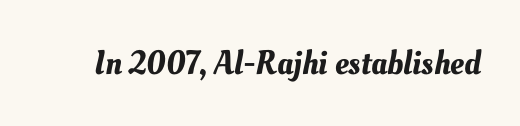
Note the varied advance widths — an 'i' is clearly narrower than an 'm'. The strip under each line holds only bare page. The letters sit at their default tracking, neither squeezed nor spread.
